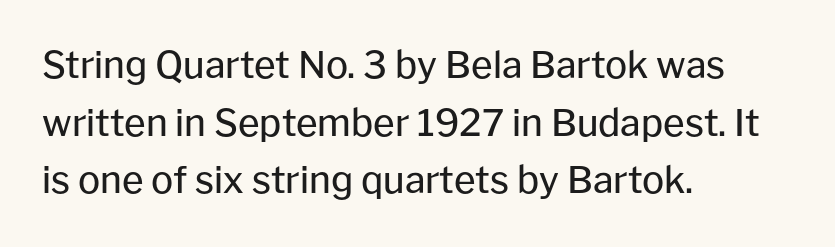
The lettering stays uniformly vertical, giving the passage a roman look. Weight class: somewhere from thin through regular. Examine the stroke ends and you'll find no serifs. Think of a printed novel: that variable character pitch is what you see here. Rows of type keep a routine distance in the vertical direction. Leftover space on each line is placed entirely after the last word.
